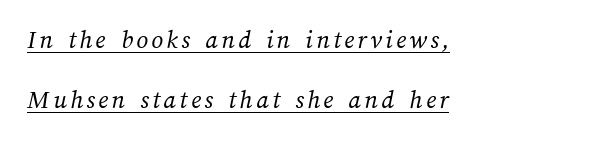
Q: Is the text bold? A: No.
Q: Is the text underlined? A: Yes.
Q: How is the paragraph aligned? A: Left-aligned.
Q: Is the spacing between lines tight, normal or loose? A: Loose.
